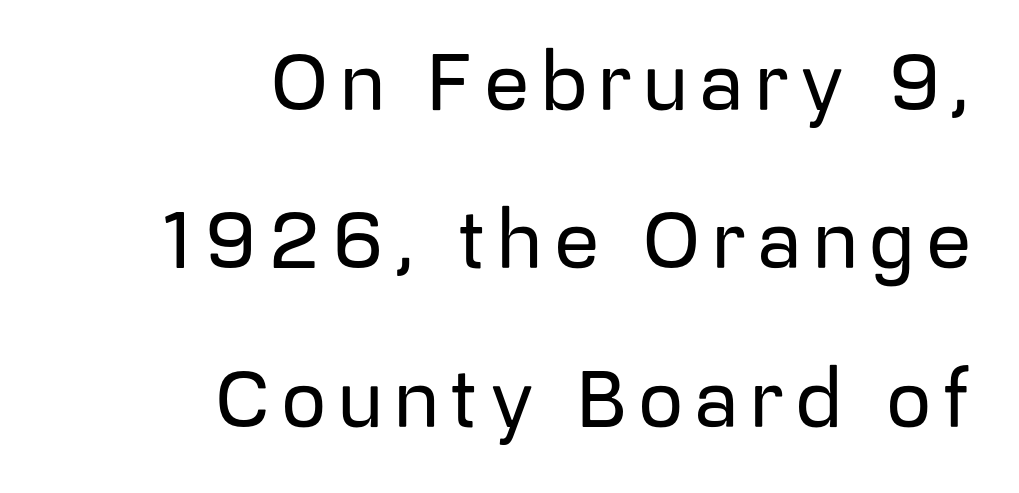
{"serif": "no", "italic": "no", "width": "normal", "stroke_contrast": "low", "x_height": "medium", "monospaced": "no", "underline": "no", "align": "right", "line_spacing": "loose", "line_spacing_ratio": 1.98, "glyph_px": 80}
